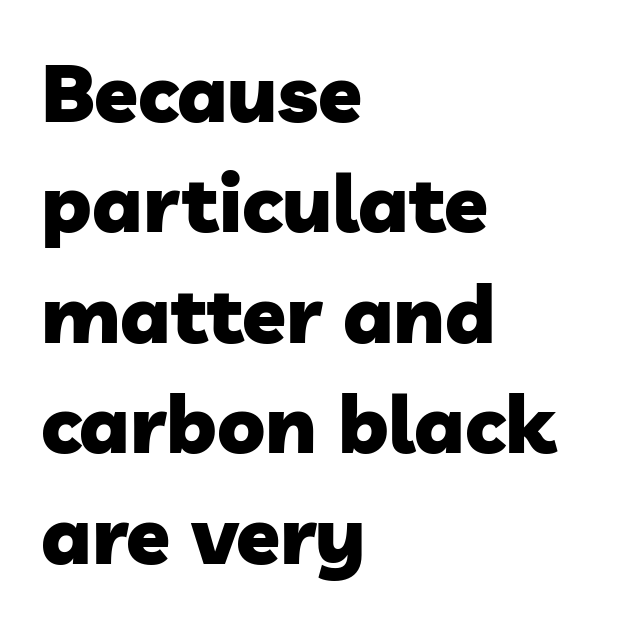
The image shows 80 px heavy sans-serif type; set left-aligned, normal line spacing (1.38x), normal letter spacing, not underlined; low stroke contrast and a medium x-height.
